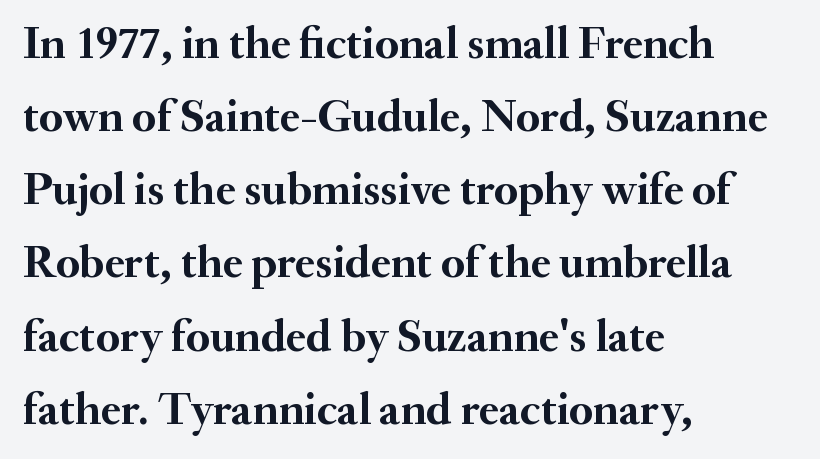
Q: Is the text bold? A: Yes.
Q: Is the text italic (slanted)? A: No, it is upright.
Q: Is the typeface a serif or a sans-serif typeface? A: Serif.
Q: Is the text underlined? A: No.
Q: How is the paragraph aligned? A: Left-aligned.
Q: Is the spacing between letters normal or unusually wide? A: Normal.
Q: Is the spacing between lines tight, normal or loose? A: Normal.
Q: Width (condensed, normal, or wide)? A: Normal.
Q: Stroke contrast? A: Medium.
Q: x-height? A: Small.
Q: Monospaced? A: No.
